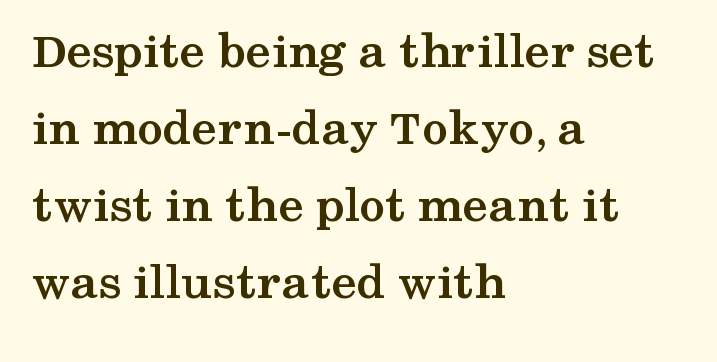
This rendering leaves character spacing at its baseline value. Note the varied advance widths — an 'i' is clearly narrower than an 'm'. These lines are set flush left with a ragged right edge. Reading down the column, the eye jumps a familiar distance to each next line. Decoration check: the copy has no underline. The font is running at its bold setting.
